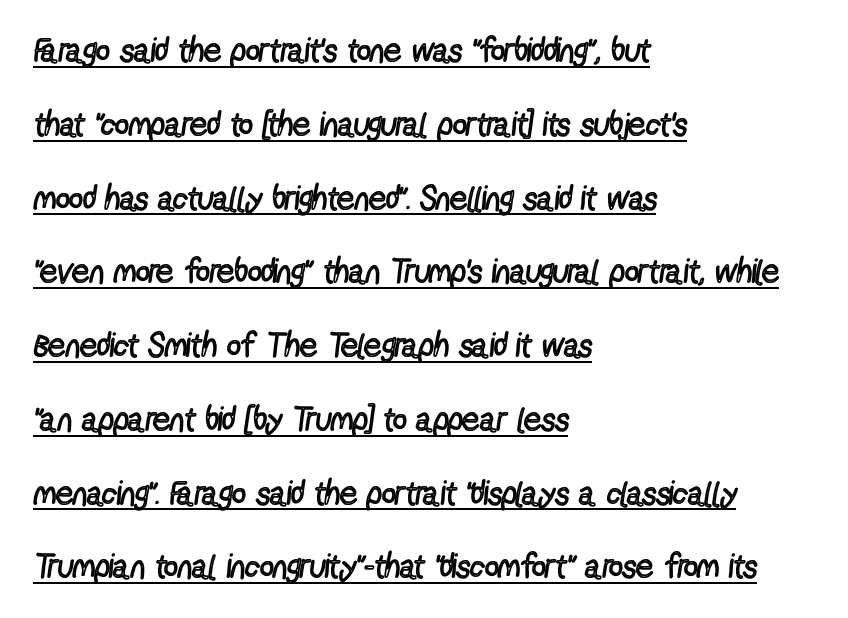
The cut favours lightness, reaching ordinary text weight at its darkest. Font category for this specimen: sans-serif. No extra tracking has been applied to these lines. Line beginnings align vertically; line endings do not. The specimen includes a rule beneath the text block's lines.
